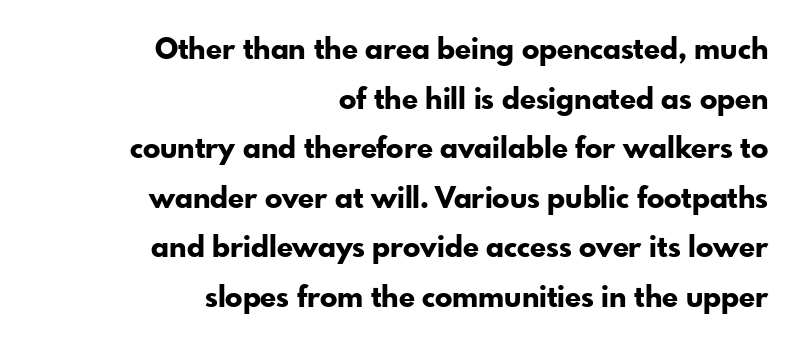
Q: Is the text bold? A: Yes.
Q: Is the text italic (slanted)? A: No, it is upright.
Q: Is the typeface a serif or a sans-serif typeface? A: Sans-serif.
Q: Is the text underlined? A: No.
Q: How is the paragraph aligned? A: Right-aligned.
Q: Is the spacing between letters normal or unusually wide? A: Normal.
Q: Width (condensed, normal, or wide)? A: Normal.
Q: Stroke contrast? A: Low.
Q: x-height? A: Small.
Q: Monospaced? A: No.
